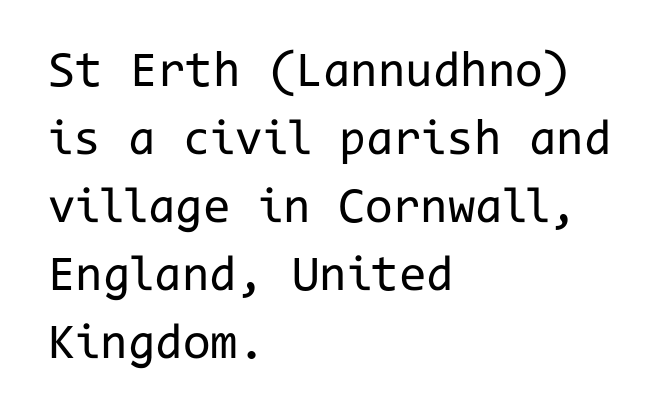
{"serif": "no", "italic": "no", "bold": "no", "weight": "regular", "width": "normal", "stroke_contrast": "low", "x_height": "medium", "monospaced": "yes", "underline": "no", "align": "left", "line_spacing": "normal", "line_spacing_ratio": 1.36, "letter_spacing": "normal", "letter_spacing_em": 0.0, "glyph_px": 50}
